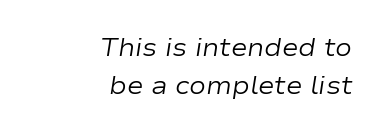
The image shows 25 px text type, italic (leaning right); set right-aligned, normal line spacing (1.54x), normal letter spacing, not underlined.
